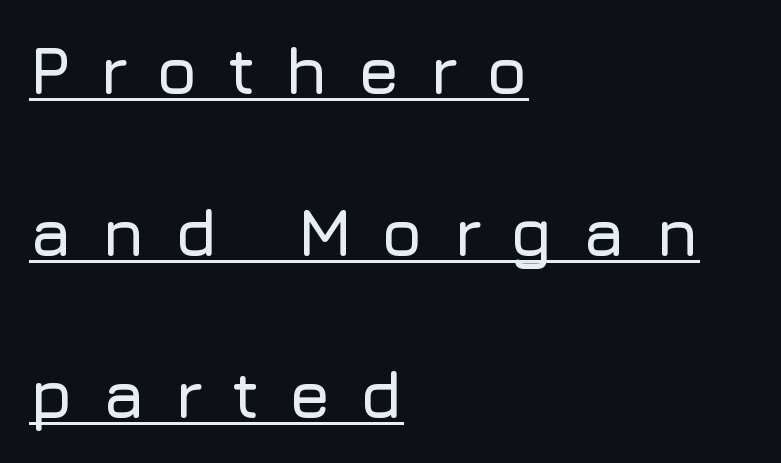
{"serif": "no", "italic": "no", "width": "normal", "stroke_contrast": "low", "x_height": "medium", "monospaced": "no", "underline": "yes", "align": "left", "line_spacing": "loose", "line_spacing_ratio": 2.42, "letter_spacing": "wide", "letter_spacing_em": 0.43, "glyph_px": 67}
